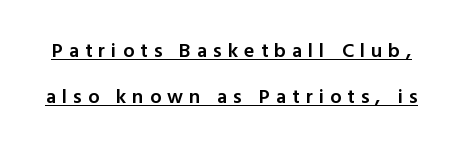
The image shows 20 px text type, upright; set loose line spacing (2.31x), unusually wide letter spacing (+0.3 em), underlined.
